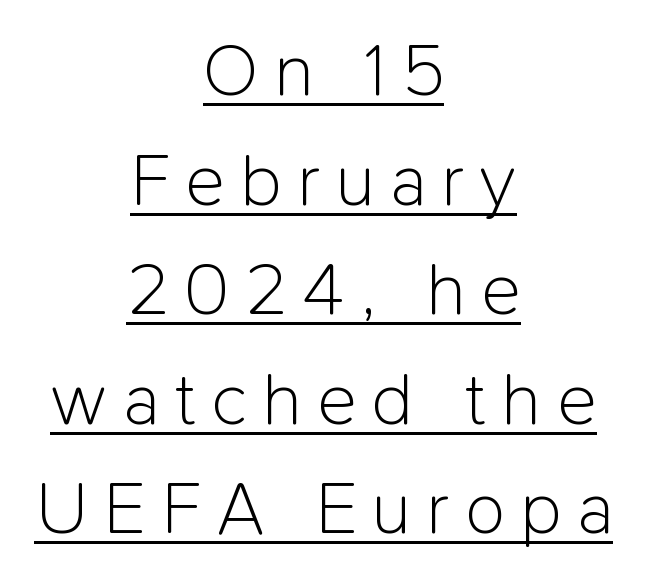
The image shows 74 px light sans-serif type, upright; set centered, normal line spacing (1.48x), unusually wide letter spacing (+0.21 em), underlined; low stroke contrast and a medium x-height.
